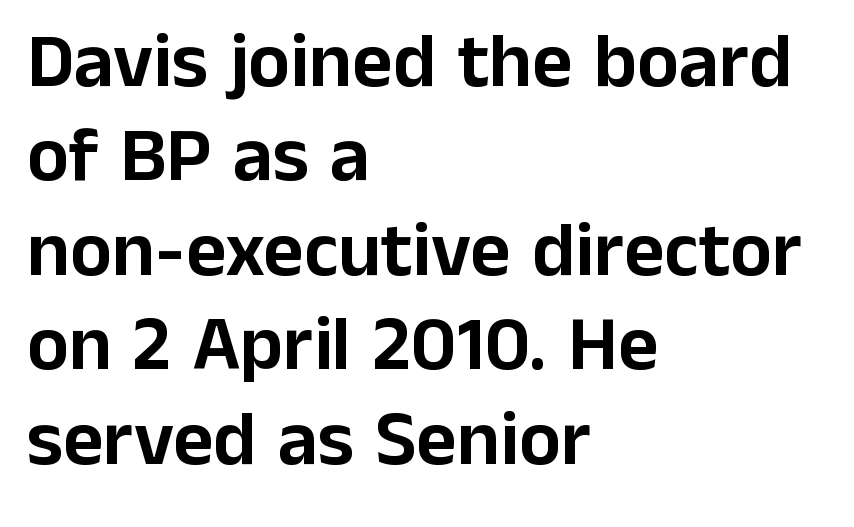
Q: Is the text italic (slanted)? A: No, it is upright.
Q: Is the typeface a serif or a sans-serif typeface? A: Sans-serif.
Q: Is the text underlined? A: No.
Q: How is the paragraph aligned? A: Left-aligned.
Q: Is the spacing between letters normal or unusually wide? A: Normal.
Q: Width (condensed, normal, or wide)? A: Normal.
Q: Stroke contrast? A: Low.
Q: x-height? A: Medium.
Q: Monospaced? A: No.
